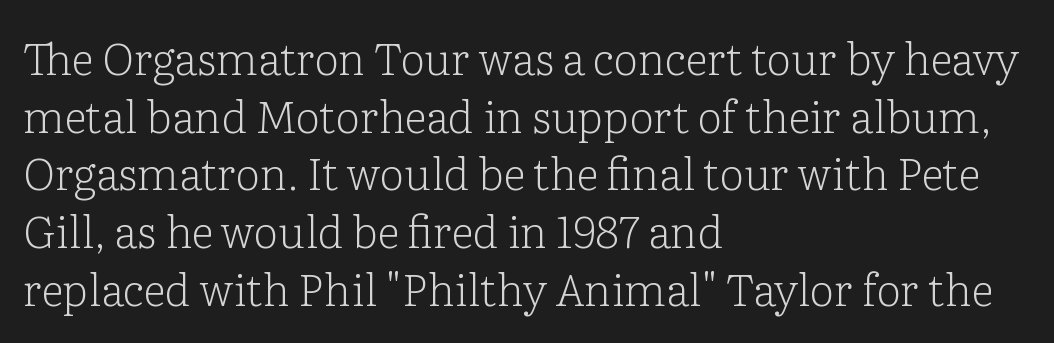
Q: Is the text bold? A: No.
Q: Is the text italic (slanted)? A: No, it is upright.
Q: Is the typeface a serif or a sans-serif typeface? A: Serif.
Q: Is the text underlined? A: No.
Q: How is the paragraph aligned? A: Left-aligned.
Q: Is the spacing between letters normal or unusually wide? A: Normal.
Q: Is the spacing between lines tight, normal or loose? A: Normal.
Q: Width (condensed, normal, or wide)? A: Normal.
Q: Stroke contrast? A: Low.
Q: x-height? A: Medium.
Q: Monospaced? A: No.
